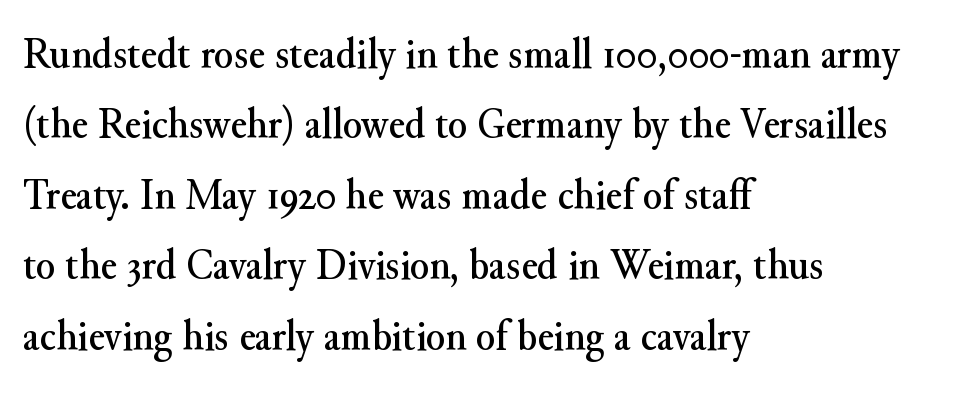
Q: Is the text italic (slanted)? A: No, it is upright.
Q: Is the typeface a serif or a sans-serif typeface? A: Serif.
Q: Is the text underlined? A: No.
Q: How is the paragraph aligned? A: Left-aligned.
Q: Is the spacing between letters normal or unusually wide? A: Normal.
Q: Is the spacing between lines tight, normal or loose? A: Normal.
Q: Width (condensed, normal, or wide)? A: Normal.
Q: Stroke contrast? A: Medium.
Q: x-height? A: Small.
Q: Monospaced? A: No.
